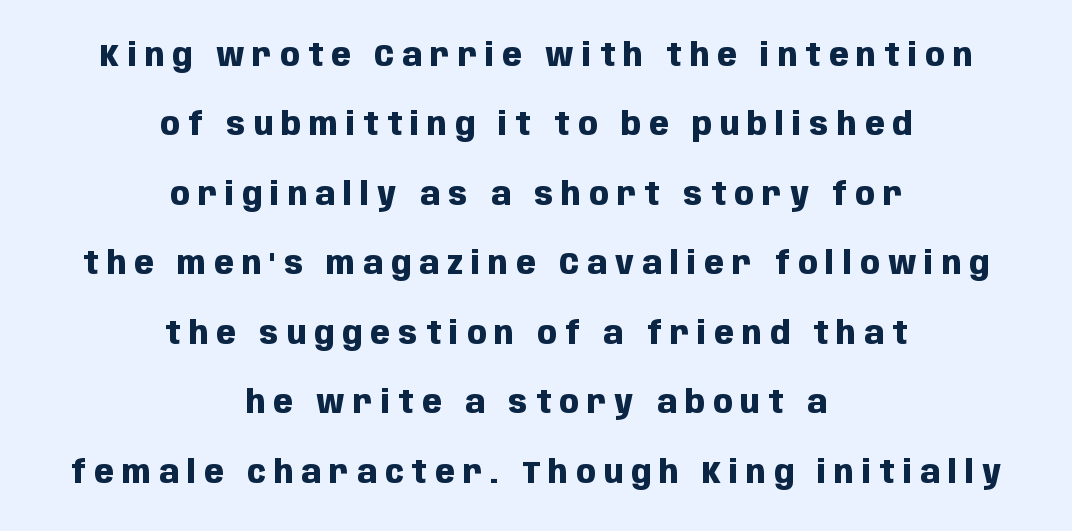
The image shows 32 px heavy, condensed sans-serif type, upright; set centered, loose line spacing (2.17x), unusually wide letter spacing (+0.26 em), not underlined; low stroke contrast and a large x-height.
